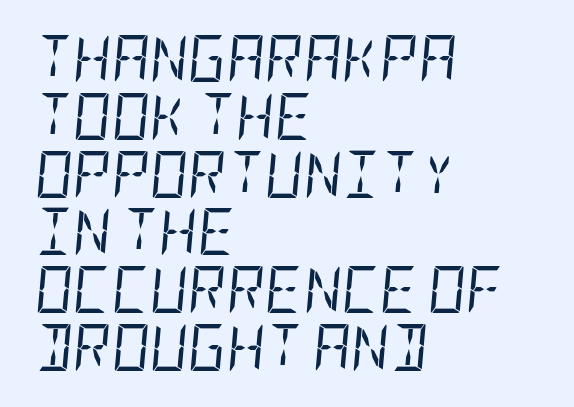
The image shows 47 px regular-weight, condensed type, italic (leaning right); set left-aligned, line spacing 1.23x, normal letter spacing, not underlined; low stroke contrast and a large x-height.
